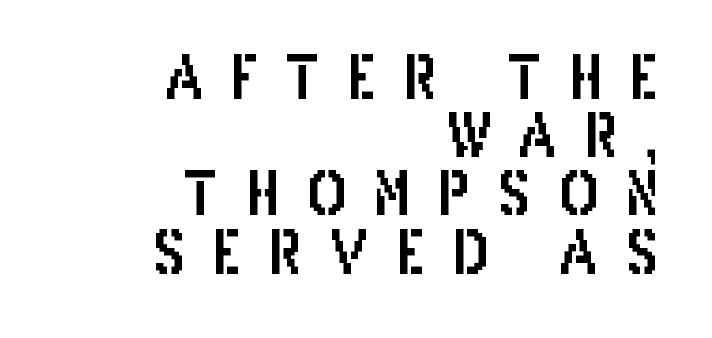
The image shows 60 px condensed sans-serif type, upright; set right-aligned, tight line spacing (0.97x), unusually wide letter spacing (+0.44 em), not underlined; low stroke contrast and a large x-height.
